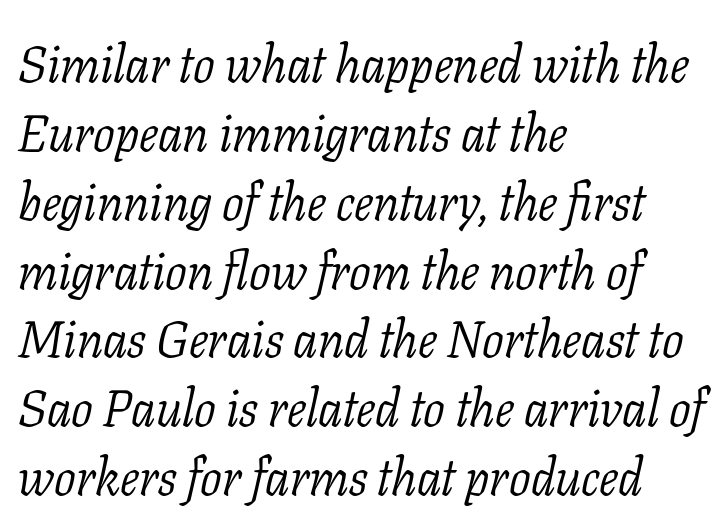
{"serif": "yes", "italic": "yes", "lean": "right", "slant_degrees": 11, "bold": "no", "weight": "light", "width": "normal", "stroke_contrast": "low", "x_height": "medium", "monospaced": "no", "underline": "no", "align": "left", "line_spacing": "normal", "line_spacing_ratio": 1.35, "letter_spacing": "normal", "letter_spacing_em": 0.0, "glyph_px": 51}
